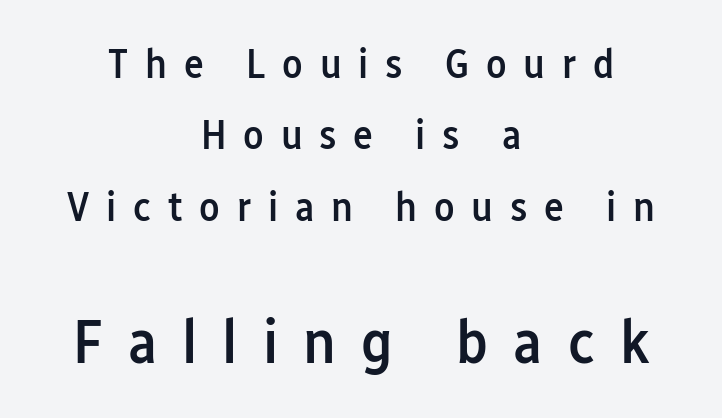
The gaps between neighbouring characters are conspicuously large. Is there much room between lines? A standard amount, neither cramped nor airy. Where is the straight margin? There isn't one; the lines are centered. The baseline area is clear.
